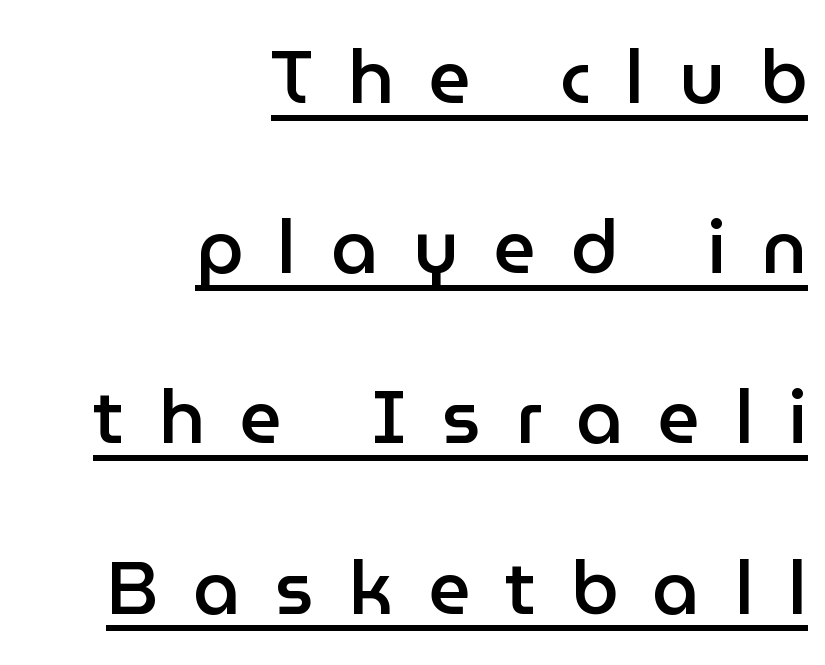
{"serif": "no", "italic": "no", "bold": "semi", "weight": "semibold", "width": "normal", "stroke_contrast": "low", "x_height": "medium", "monospaced": "no", "underline": "yes", "align": "right", "line_spacing": "loose", "line_spacing_ratio": 2.3, "letter_spacing": "wide", "letter_spacing_em": 0.47, "glyph_px": 74}
